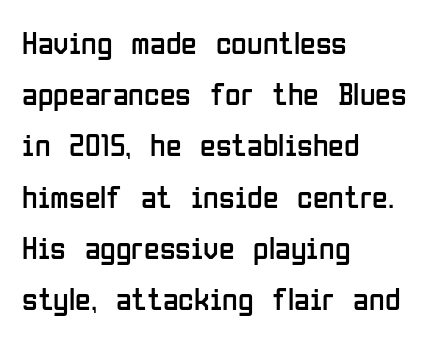
Q: Is the text bold? A: No.
Q: Is the text italic (slanted)? A: No, it is upright.
Q: Is the typeface a serif or a sans-serif typeface? A: Sans-serif.
Q: Is the text underlined? A: No.
Q: How is the paragraph aligned? A: Left-aligned.
Q: Is the spacing between letters normal or unusually wide? A: Normal.
Q: Is the spacing between lines tight, normal or loose? A: Normal.
Q: Width (condensed, normal, or wide)? A: Condensed.
Q: Stroke contrast? A: Low.
Q: x-height? A: Medium.
Q: Monospaced? A: No.
